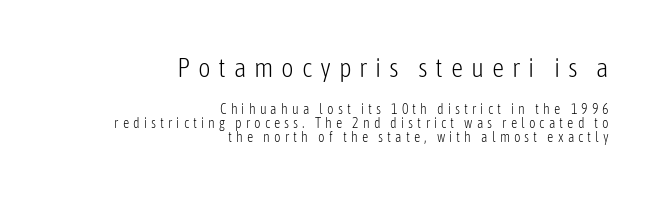
{"italic": "no", "bold": "no", "underline": "no", "align": "right", "line_spacing": "tight", "line_spacing_ratio": 1.01, "letter_spacing": "wide", "letter_spacing_em": 0.29, "larger_block": "first", "size_ratio": 1.93, "glyph_px": 27}
